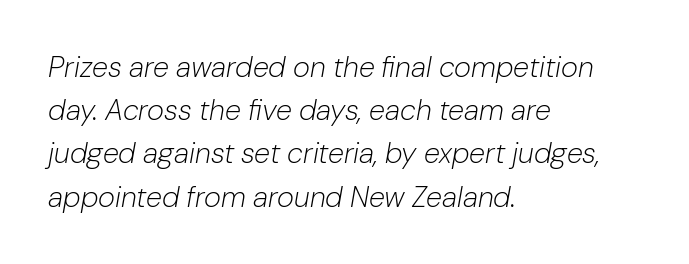
{"italic": "yes", "lean": "right", "slant_degrees": 10, "bold": "no", "weight": "light", "width": "normal", "stroke_contrast": "low", "x_height": "medium", "monospaced": "no", "underline": "no", "align": "left", "line_spacing": "normal", "line_spacing_ratio": 1.49, "letter_spacing": "normal", "letter_spacing_em": 0.0, "glyph_px": 29}
